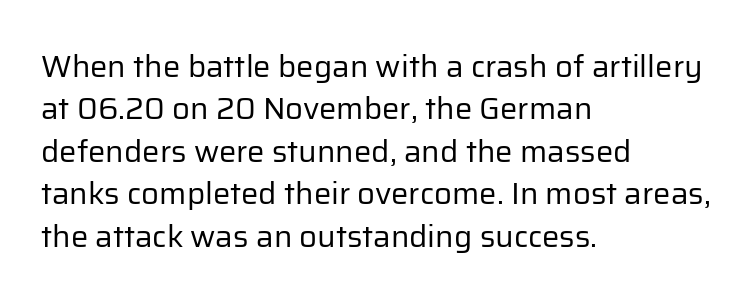
{"serif": "no", "italic": "no", "bold": "no", "weight": "regular", "width": "normal", "stroke_contrast": "low", "x_height": "medium", "monospaced": "no", "underline": "no", "align": "left", "line_spacing": "normal", "line_spacing_ratio": 1.37, "letter_spacing": "normal", "letter_spacing_em": 0.0, "glyph_px": 31}
